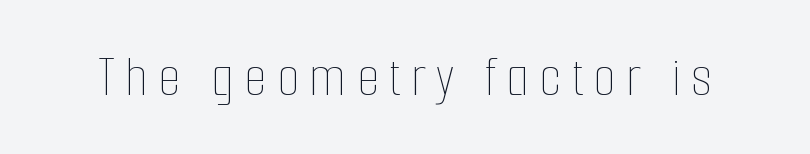
The image shows 59 px thin, condensed type, upright; set not underlined; low stroke contrast and a medium x-height.
